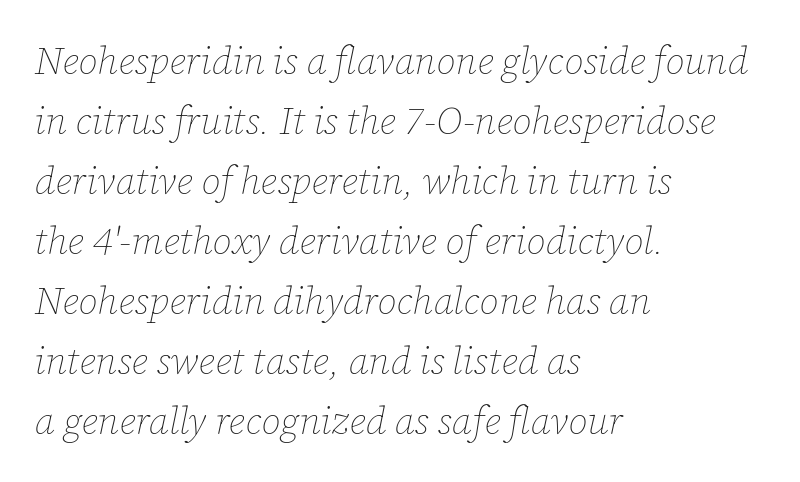
Beneath every word, the page is bare. The rows are spaced the way most documents space them. Note the varied advance widths — an 'i' is clearly narrower than an 'm'. This sample uses plain, unmodified letter spacing. Weight: not bold — regular or lighter.
